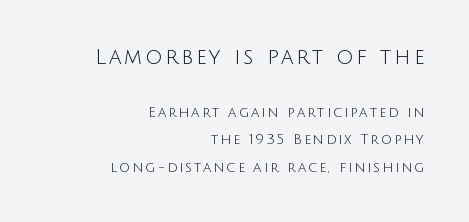
Q: Is the text bold? A: No.
Q: Is the text italic (slanted)? A: No, it is upright.
Q: Is the text underlined? A: No.
Q: How is the paragraph aligned? A: Right-aligned.
Q: Is the spacing between lines tight, normal or loose? A: Loose.
Q: Which block of text is set in a larger size, the first (top) or the second (bottom)? A: The first (top) one.
